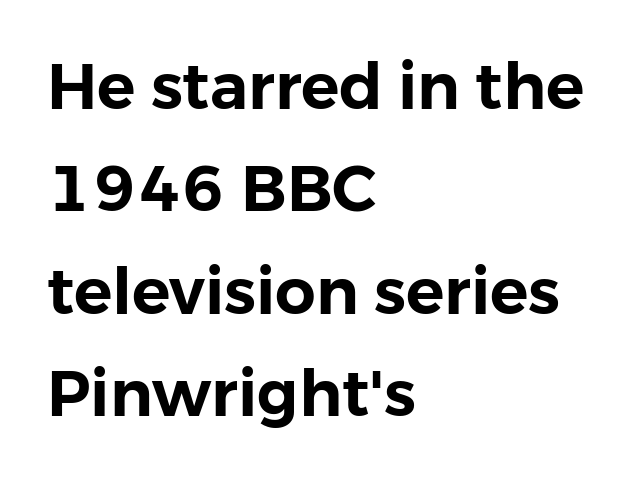
The image shows 64 px sans-serif type, upright; set left-aligned, normal line spacing (1.6x), normal letter spacing, not underlined; low stroke contrast and a medium x-height.
